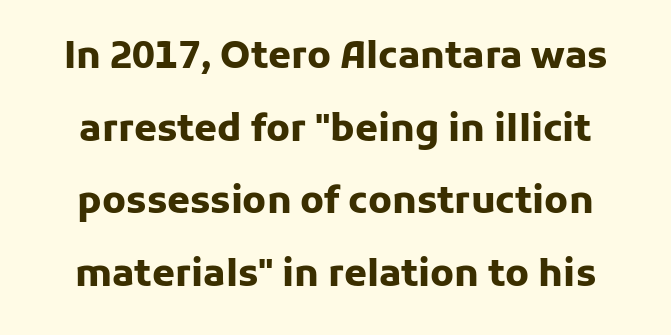
The image shows 37 px heavy sans-serif type, upright; set loose line spacing (1.96x), normal letter spacing, not underlined; low stroke contrast and a medium x-height.
